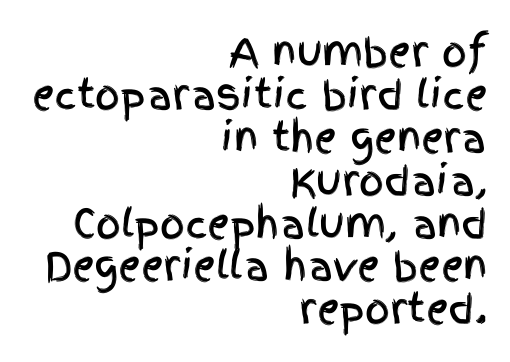
Q: Is the text italic (slanted)? A: No, it is upright.
Q: Is the typeface a serif or a sans-serif typeface? A: Sans-serif.
Q: Is the text underlined? A: No.
Q: How is the paragraph aligned? A: Right-aligned.
Q: Is the spacing between letters normal or unusually wide? A: Normal.
Q: Is the spacing between lines tight, normal or loose? A: Tight.
Q: Width (condensed, normal, or wide)? A: Condensed.
Q: x-height? A: Large.
Q: Monospaced? A: No.
